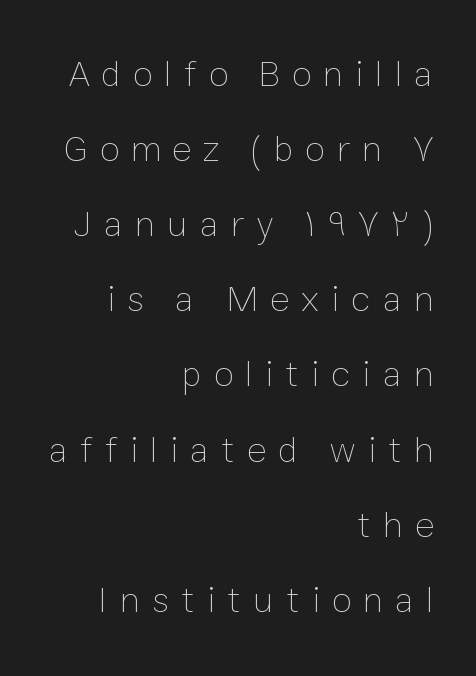
The image shows 37 px thin type, upright; set right-aligned, loose line spacing (2.03x), unusually wide letter spacing (+0.32 em), not underlined; low stroke contrast and a medium x-height.
